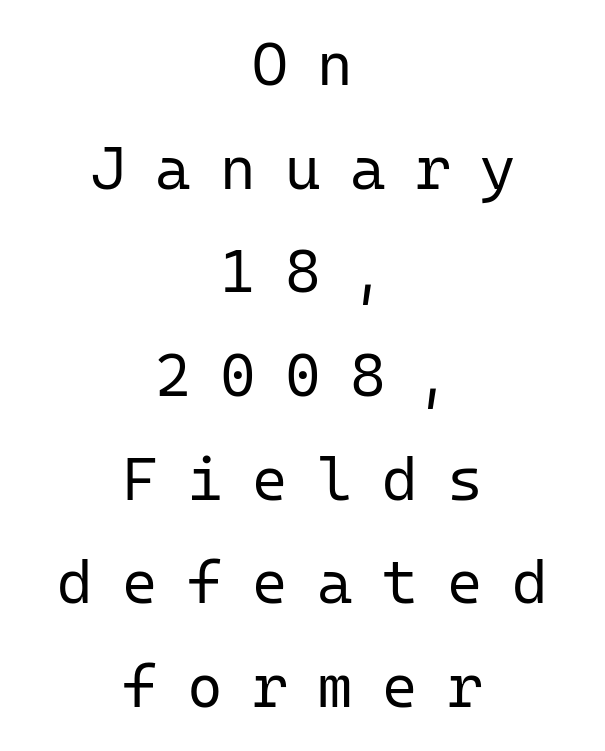
{"serif": "no", "italic": "no", "bold": "no", "weight": "regular", "width": "normal", "stroke_contrast": "low", "x_height": "medium", "monospaced": "yes", "underline": "no", "align": "center", "line_spacing": "normal", "line_spacing_ratio": 1.7, "letter_spacing": "wide", "letter_spacing_em": 0.48, "glyph_px": 61}
